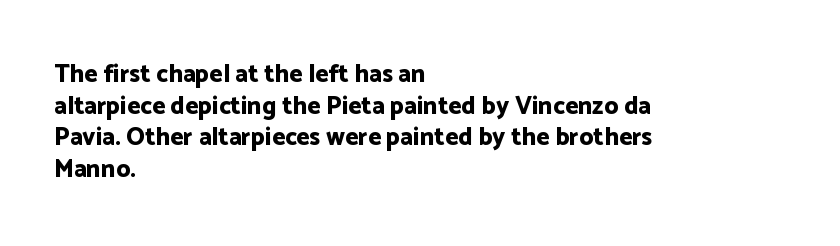
Short and long lines alike share a common starting point at left. The vertical gap from one line to the next is medium. Does the lettering tilt? It doesn't — this is upright. Underline: absent. The tracking reads as untouched default to a designer's eye. Chunky letters — that's bold for sure.
